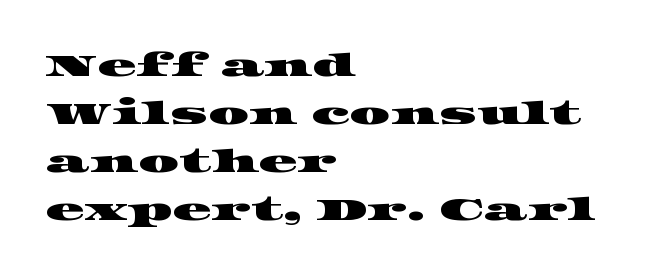
How would I describe the line gaps? Plain and ordinary. This sample is left-justified, so line endings fall wherever the words run out. Between one letter and the next there's only the usual sliver of space. Underlining? Definitely not there. This sample uses a serif face.
